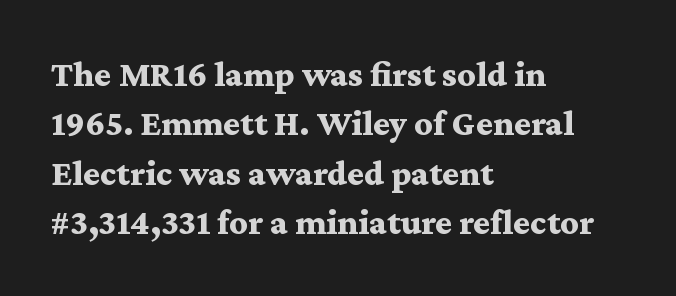
{"serif": "yes", "italic": "no", "bold": "yes", "weight": "bold", "width": "wide", "stroke_contrast": "medium", "x_height": "medium", "monospaced": "no", "underline": "no", "align": "left", "line_spacing": "normal", "line_spacing_ratio": 1.37, "letter_spacing": "normal", "letter_spacing_em": 0.0, "glyph_px": 36}
